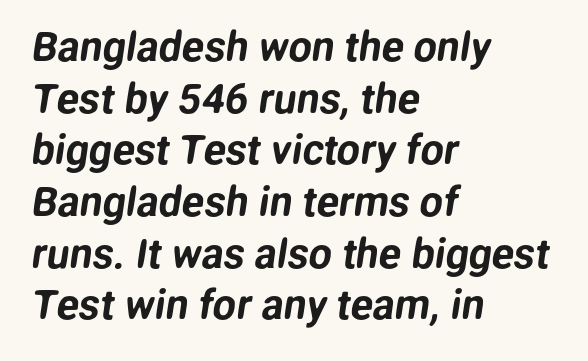
The image shows 41 px sans-serif type; set left-aligned, normal line spacing (1.26x), normal letter spacing, not underlined; low stroke contrast and a medium x-height.
